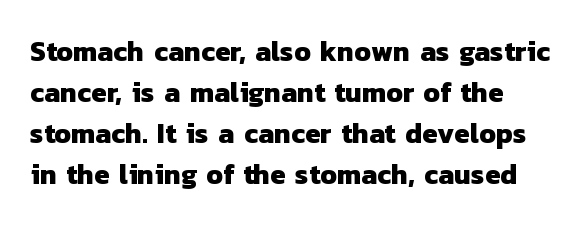
{"serif": "no", "bold": "yes", "weight": "heavy", "width": "normal", "stroke_contrast": "low", "x_height": "medium", "monospaced": "no", "underline": "no", "line_spacing": "normal", "line_spacing_ratio": 1.46, "letter_spacing": "normal", "letter_spacing_em": 0.0, "glyph_px": 28}
